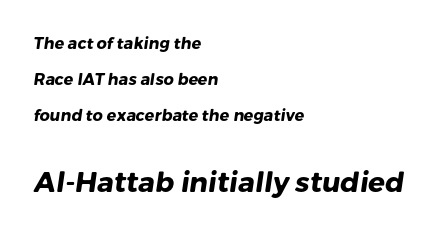
Q: Is the text bold? A: Yes.
Q: Is the typeface a serif or a sans-serif typeface? A: Sans-serif.
Q: Is the text underlined? A: No.
Q: How is the paragraph aligned? A: Left-aligned.
Q: Is the spacing between letters normal or unusually wide? A: Normal.
Q: Is the spacing between lines tight, normal or loose? A: Loose.
Q: Which block of text is set in a larger size, the first (top) or the second (bottom)? A: The second (bottom) one.
Q: Width (condensed, normal, or wide)? A: Normal.
Q: Stroke contrast? A: Low.
Q: x-height? A: Medium.
Q: Monospaced? A: No.
